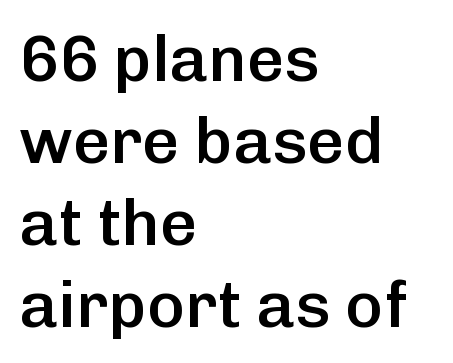
Q: Is the text bold? A: Semi-bold.
Q: Is the text italic (slanted)? A: No, it is upright.
Q: Is the typeface a serif or a sans-serif typeface? A: Sans-serif.
Q: Is the text underlined? A: No.
Q: How is the paragraph aligned? A: Left-aligned.
Q: Is the spacing between letters normal or unusually wide? A: Normal.
Q: Is the spacing between lines tight, normal or loose? A: Normal.
Q: Width (condensed, normal, or wide)? A: Normal.
Q: Stroke contrast? A: Low.
Q: x-height? A: Medium.
Q: Monospaced? A: No.
